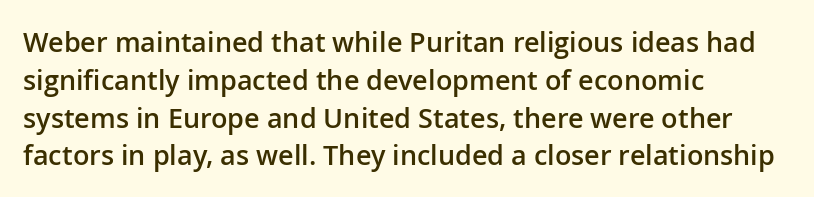
Short note: letters normally spaced. In terms of weight, the rendering is demibold, just under bold. Students, observe: this is what conventionally led text looks like. The typography opts for an upright posture over an oblique one. Each line starts at the same left margin while the right side varies. Check the space under the baseline: it is left empty.
